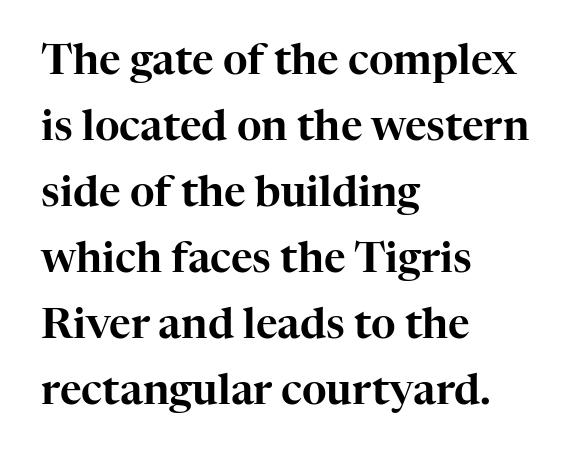
The image shows 42 px serif type, upright; set left-aligned, normal line spacing (1.57x), normal letter spacing, not underlined; high stroke contrast and a medium x-height.
